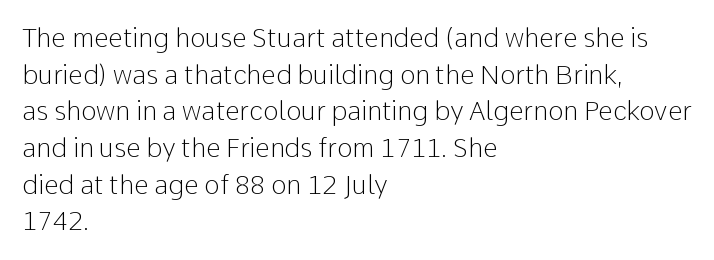
Q: Is the text bold? A: No.
Q: Is the text italic (slanted)? A: No, it is upright.
Q: Is the text underlined? A: No.
Q: How is the paragraph aligned? A: Left-aligned.
Q: Is the spacing between letters normal or unusually wide? A: Normal.
Q: Is the spacing between lines tight, normal or loose? A: Normal.
